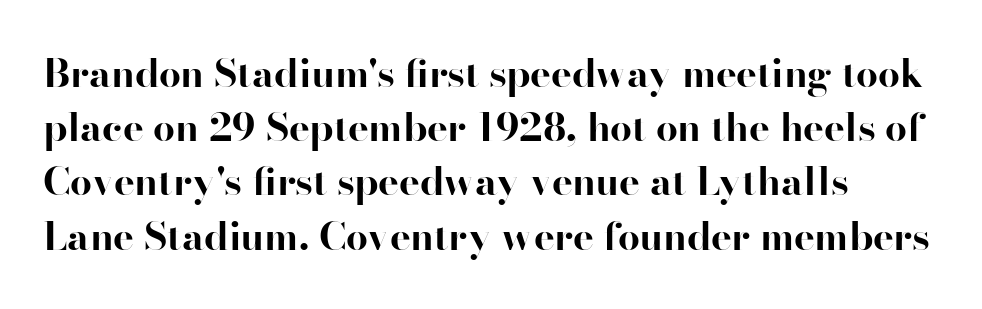
{"serif": "yes", "italic": "no", "bold": "yes", "weight": "bold", "width": "normal", "stroke_contrast": "high", "x_height": "small", "monospaced": "no", "underline": "no", "align": "left", "line_spacing": "normal", "line_spacing_ratio": 1.39, "letter_spacing": "normal", "letter_spacing_em": 0.0, "glyph_px": 39}
